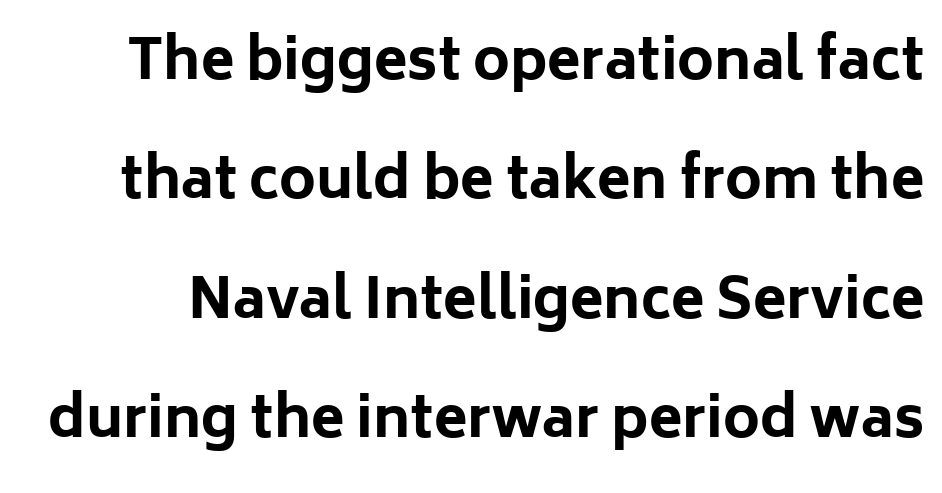
Q: Is the text bold? A: Yes.
Q: Is the text italic (slanted)? A: No, it is upright.
Q: Is the typeface a serif or a sans-serif typeface? A: Sans-serif.
Q: Is the text underlined? A: No.
Q: Is the spacing between letters normal or unusually wide? A: Normal.
Q: Is the spacing between lines tight, normal or loose? A: Loose.
Q: Width (condensed, normal, or wide)? A: Normal.
Q: Stroke contrast? A: Low.
Q: x-height? A: Medium.
Q: Monospaced? A: No.
